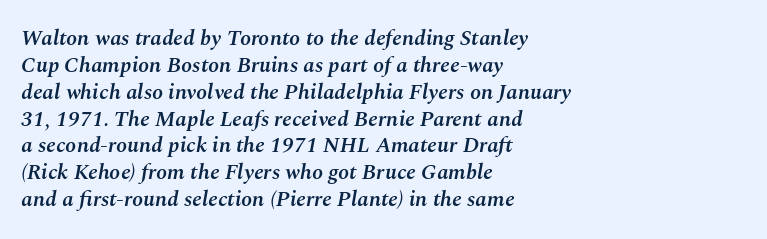
The image shows 22 px text type, italic (leaning right); set left-aligned, line spacing 1.22x, normal letter spacing, not underlined.
